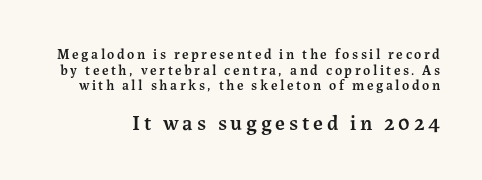
The image shows 21 px text type, upright; set tight line spacing (1.11x), not underlined; the second (bottom) block is 1.5x larger.
